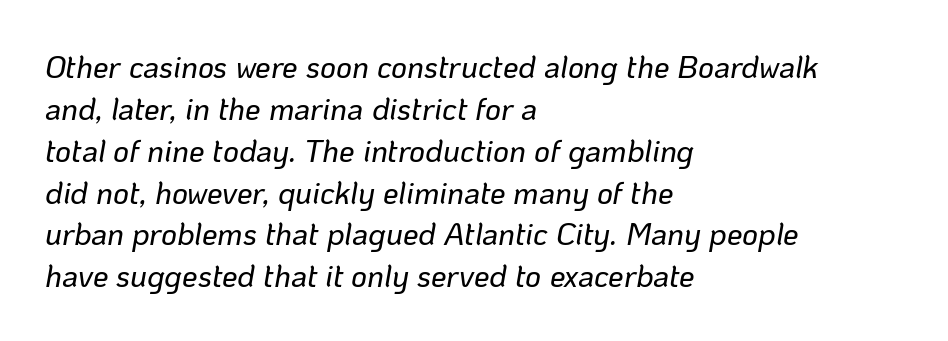
Q: Is the text italic (slanted)? A: Yes, it leans right by about 10 degrees.
Q: Is the text underlined? A: No.
Q: How is the paragraph aligned? A: Left-aligned.
Q: Is the spacing between letters normal or unusually wide? A: Normal.
Q: Is the spacing between lines tight, normal or loose? A: Normal.
Q: Width (condensed, normal, or wide)? A: Normal.
Q: Stroke contrast? A: Low.
Q: x-height? A: Medium.
Q: Monospaced? A: No.
